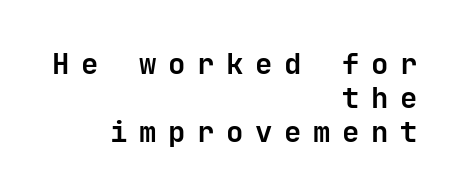
{"serif": "no", "italic": "no", "bold": "yes", "weight": "bold", "width": "normal", "stroke_contrast": "low", "x_height": "medium", "monospaced": "yes", "underline": "no", "align": "right", "line_spacing_ratio": 1.18, "letter_spacing": "wide", "letter_spacing_em": 0.4, "glyph_px": 29}
